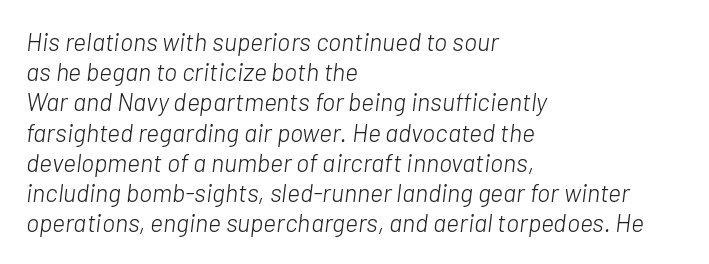
Q: Is the text bold? A: No.
Q: Is the text italic (slanted)? A: Yes, it leans right by about 7 degrees.
Q: Is the text underlined? A: No.
Q: How is the paragraph aligned? A: Left-aligned.
Q: Is the spacing between letters normal or unusually wide? A: Normal.
